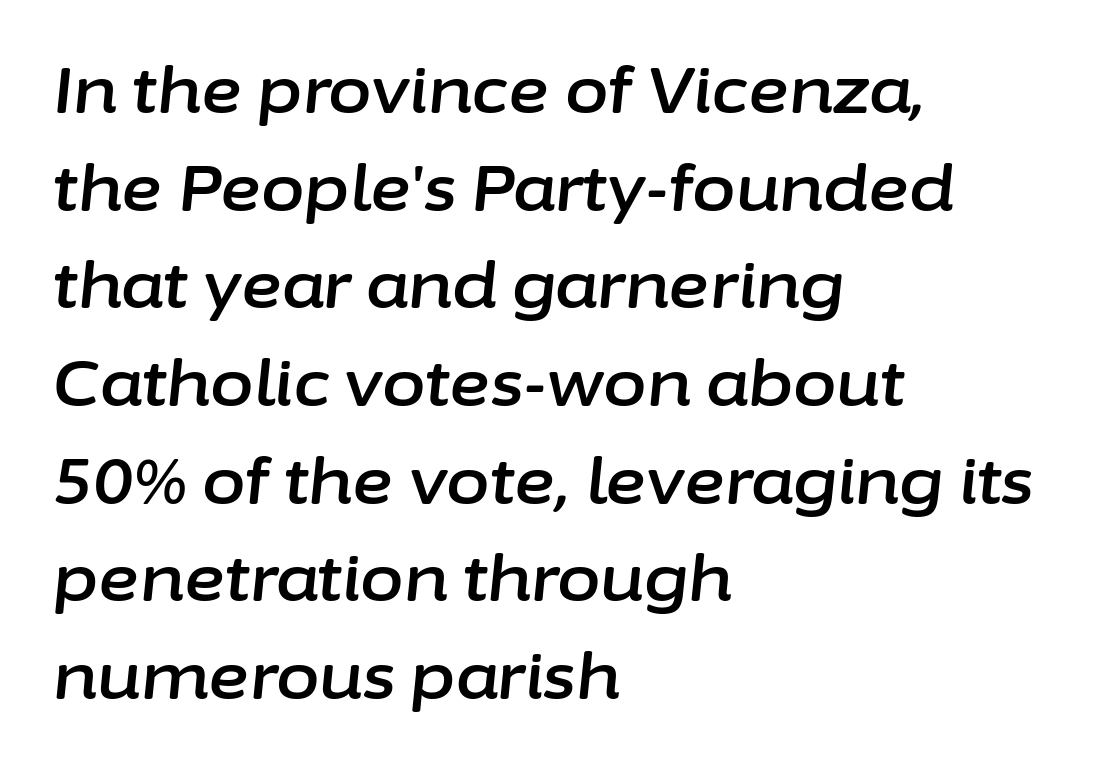
The image shows 63 px text type, italic (leaning right); set left-aligned, normal line spacing (1.55x), normal letter spacing, not underlined; low stroke contrast and a medium x-height.
